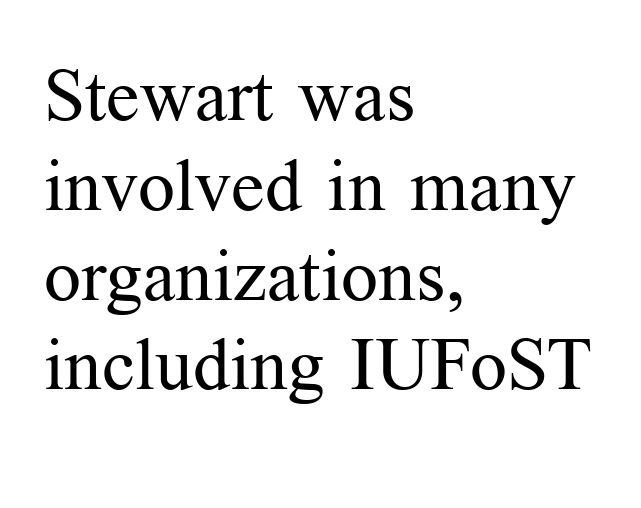
{"serif": "yes", "italic": "no", "bold": "no", "weight": "regular", "width": "normal", "stroke_contrast": "medium", "x_height": "medium", "monospaced": "no", "underline": "no", "align": "left", "line_spacing_ratio": 1.23, "letter_spacing": "normal", "letter_spacing_em": 0.0, "glyph_px": 73}
